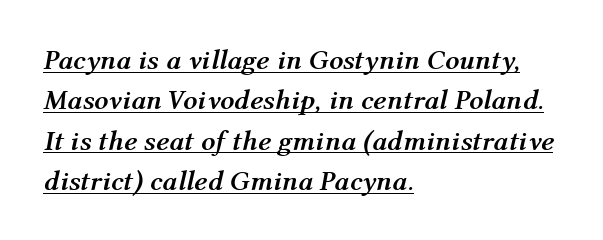
The image shows 28 px semibold type, italic (leaning right); set left-aligned, normal line spacing (1.44x), normal letter spacing, underlined; medium stroke contrast and a medium x-height.
